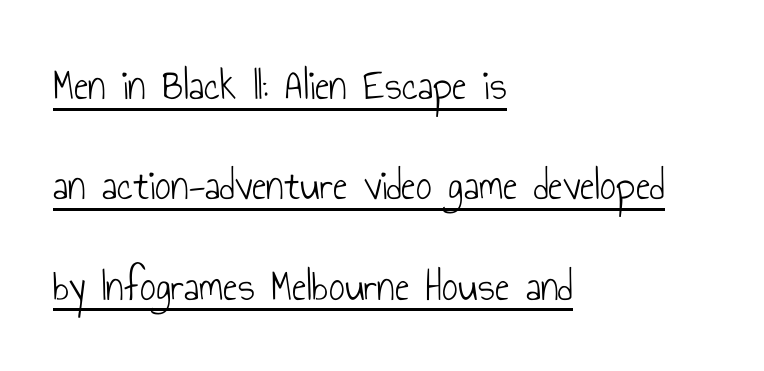
{"serif": "no", "italic": "no", "bold": "no", "weight": "light", "width": "condensed", "stroke_contrast": "low", "x_height": "small", "monospaced": "no", "underline": "yes", "align": "left", "line_spacing": "loose", "line_spacing_ratio": 2.28, "letter_spacing": "normal", "letter_spacing_em": 0.0, "glyph_px": 44}
